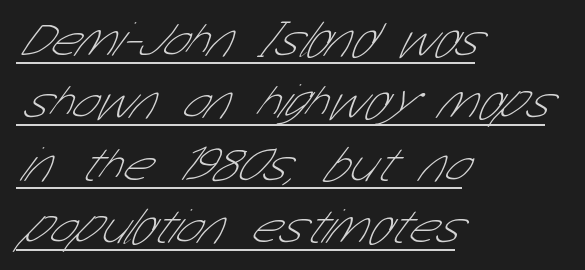
On a weight scale, this lands at 450 or below. The space between consecutive lines is moderate. A typographer would call this underscored text. In terms of letterform style, serifs are entirely absent.
